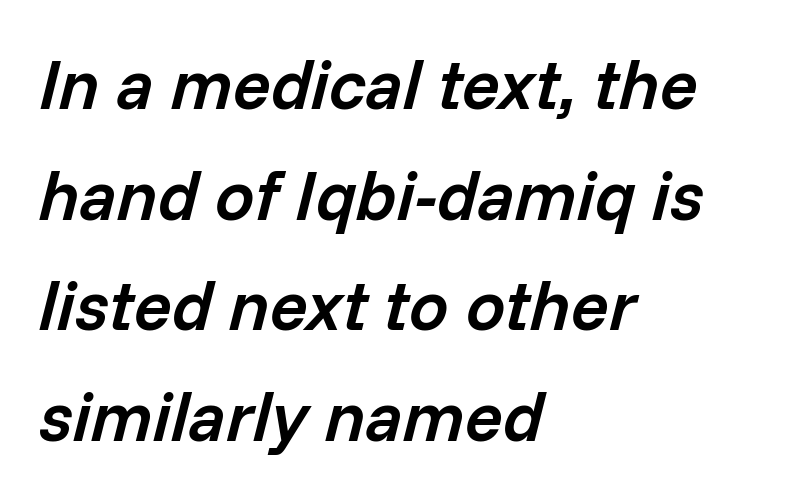
The lines are quadded left. This is oblique type, the kind used for emphasis or titles. Is this a fixed-width face? No — the glyphs have proportional, varying widths. The string is rendered with underlining switched off. Inter-character spacing is left at the font's built-in metrics.
